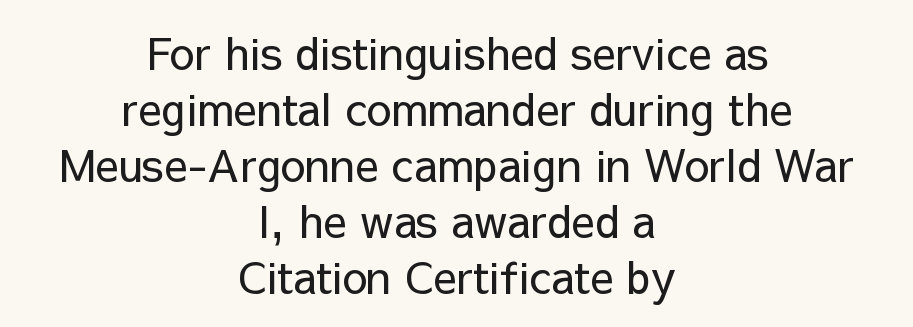
{"serif": "no", "italic": "no", "bold": "no", "weight": "regular", "width": "normal", "stroke_contrast": "low", "x_height": "medium", "monospaced": "no", "underline": "no", "align": "center", "line_spacing": "normal", "line_spacing_ratio": 1.27, "letter_spacing": "normal", "letter_spacing_em": 0.0, "glyph_px": 44}
